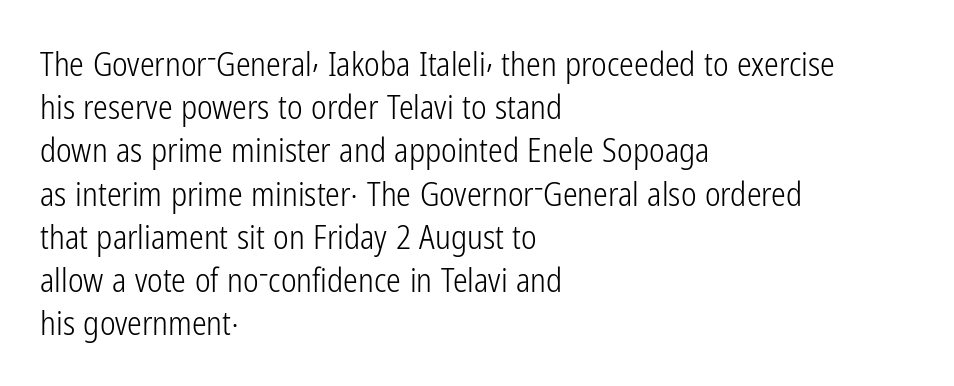
Q: Is the text bold? A: No.
Q: Is the text italic (slanted)? A: No, it is upright.
Q: Is the typeface a serif or a sans-serif typeface? A: Sans-serif.
Q: Is the text underlined? A: No.
Q: How is the paragraph aligned? A: Left-aligned.
Q: Is the spacing between letters normal or unusually wide? A: Normal.
Q: Is the spacing between lines tight, normal or loose? A: Normal.
Q: Width (condensed, normal, or wide)? A: Condensed.
Q: Stroke contrast? A: Low.
Q: x-height? A: Medium.
Q: Monospaced? A: No.
